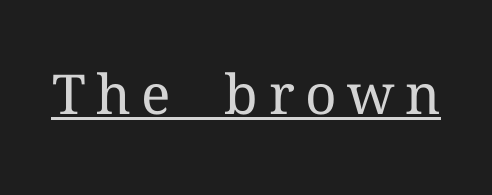
The image shows 55 px regular-weight serif type, upright; set underlined; medium stroke contrast and a medium x-height.
